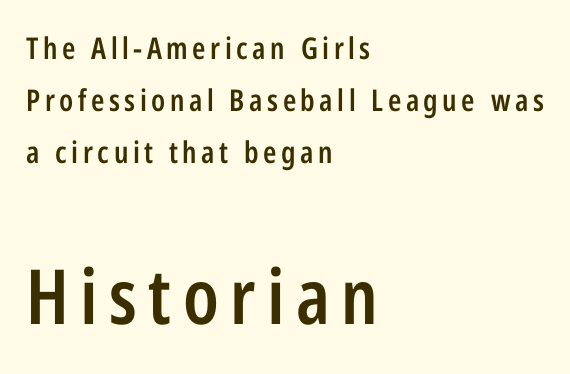
Only glyphs here, with clear space below each row. The passage shown is typed in a proportional face where columns would drift. The second block has been scaled up relative to the first. Semibold letterforms, between regular and bold. Serifs: no, the terminals of the letterforms are clean. The lettering stays uniformly vertical, giving the passage a roman look.
